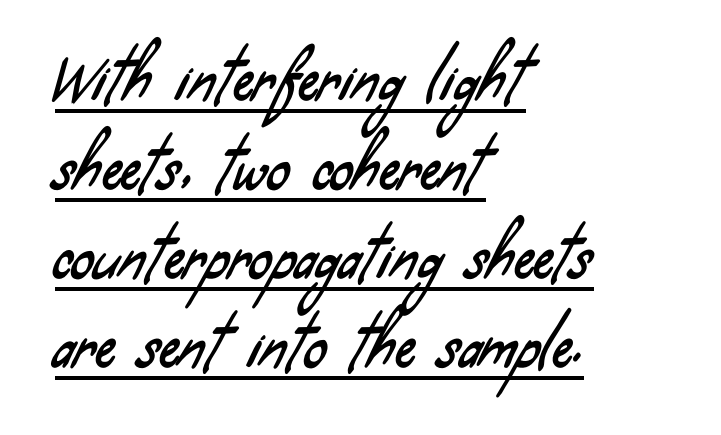
This sample uses plain, unmodified letter spacing. The leading is moderate, giving the passage an even texture. A typographer would call this underscored text. A typesetter would call this proportional, since set widths differ per character.
